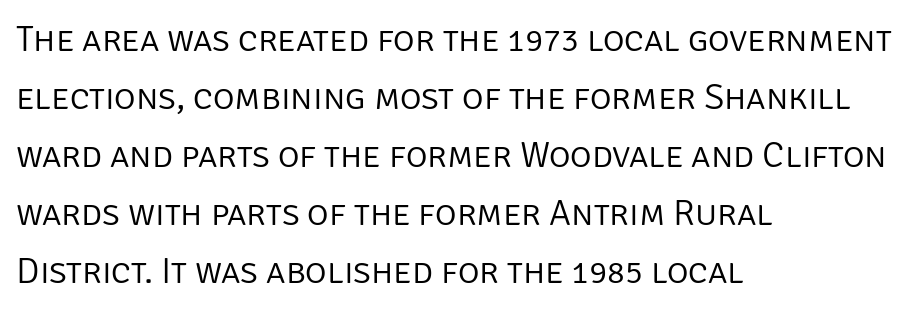
The image shows 37 px light sans-serif type, upright; set left-aligned, normal line spacing (1.57x), normal letter spacing, not underlined; low stroke contrast and a large x-height.
